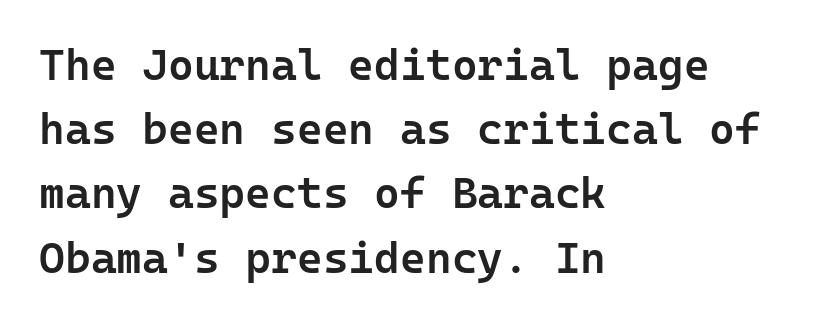
{"serif": "no", "italic": "no", "bold": "semi", "weight": "semibold", "width": "normal", "stroke_contrast": "low", "x_height": "medium", "monospaced": "yes", "underline": "no", "align": "left", "line_spacing": "normal", "line_spacing_ratio": 1.46, "letter_spacing": "normal", "letter_spacing_em": 0.0, "glyph_px": 44}
